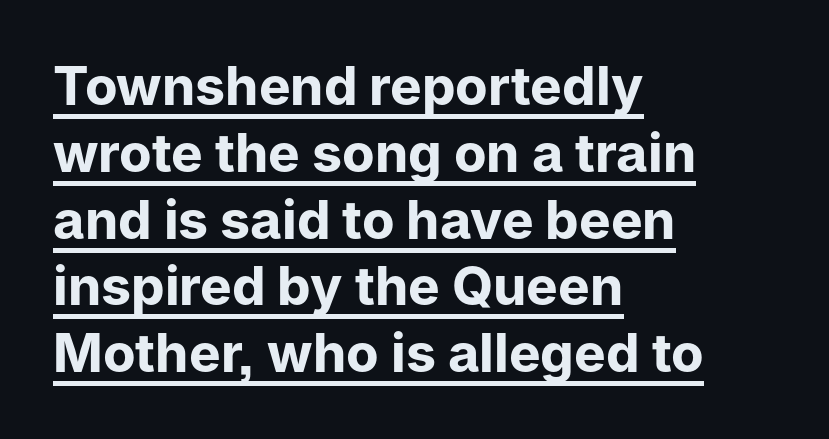
The image shows 53 px bold sans-serif type, upright; set left-aligned, normal line spacing (1.26x), normal letter spacing, underlined; low stroke contrast and a medium x-height.
